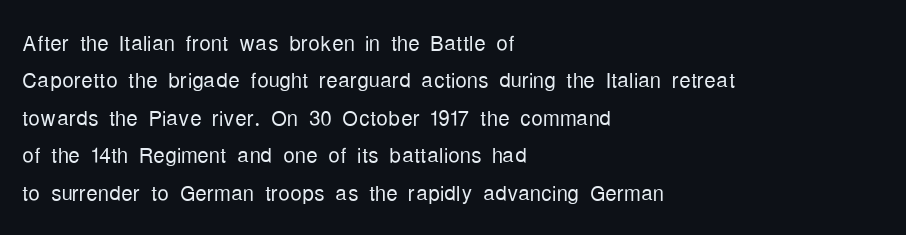
Rule under the text: the space is simply empty. Weight class: somewhere from thin through regular. Each line starts at the same left margin while the right side varies. Observe the absence of serifs on each vertical stroke in this sample. Is there much room between lines? A standard amount, neither cramped nor airy. Note the varied advance widths — an 'i' is clearly narrower than an 'm'.
